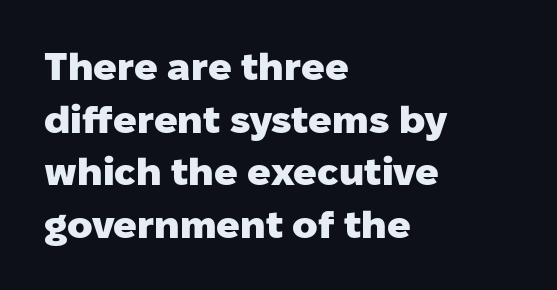
The image shows 39 px heavy sans-serif type, upright; set left-aligned, normal line spacing (1.35x), normal letter spacing, not underlined; low stroke contrast and a medium x-height.
